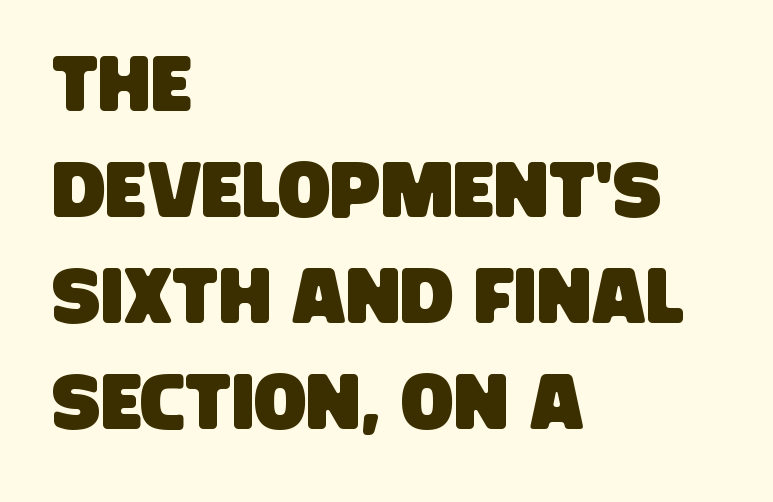
{"serif": "no", "width": "condensed", "stroke_contrast": "low", "x_height": "large", "monospaced": "no", "underline": "no", "align": "left", "line_spacing": "normal", "line_spacing_ratio": 1.36, "letter_spacing": "normal", "letter_spacing_em": 0.0, "glyph_px": 78}
